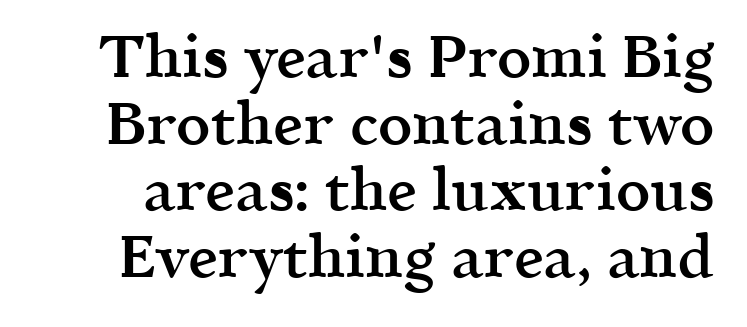
Clear beneath every line of the passage. Observe the serifs anchoring each vertical stroke in this sample. The face used here is rendered with its standard letterfit. These lines are rendered in a variable-pitch font. The font's upright variant was chosen for this text.
